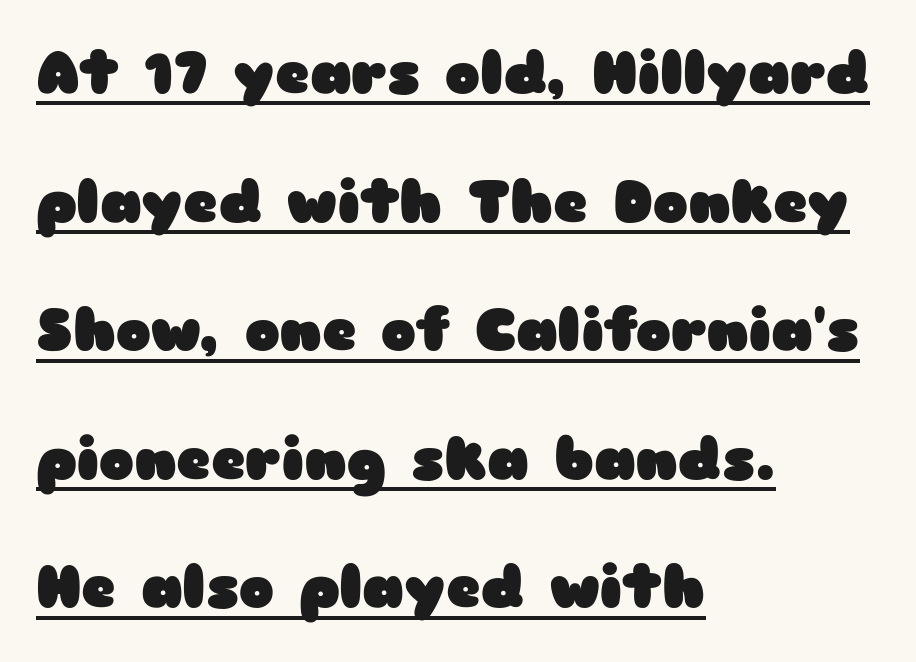
A full-strength bold gives these letters their thick strokes. This sample carries an underscore along the baseline area. This rendering uses left alignment, leaving the right contour irregular. The rendering uses a large line-height, opening up the rows. In terms of letterform style, serifs are entirely absent.
